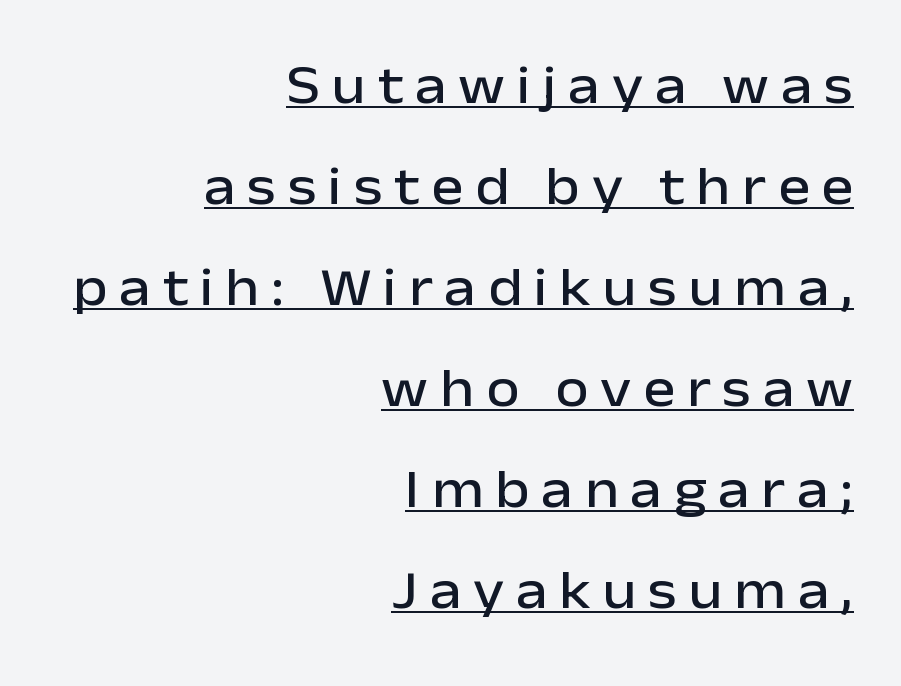
Q: Is the text italic (slanted)? A: No, it is upright.
Q: Is the typeface a serif or a sans-serif typeface? A: Sans-serif.
Q: Is the text underlined? A: Yes.
Q: How is the paragraph aligned? A: Right-aligned.
Q: Is the spacing between letters normal or unusually wide? A: Unusually wide.
Q: Width (condensed, normal, or wide)? A: Normal.
Q: Stroke contrast? A: Low.
Q: x-height? A: Medium.
Q: Monospaced? A: No.
